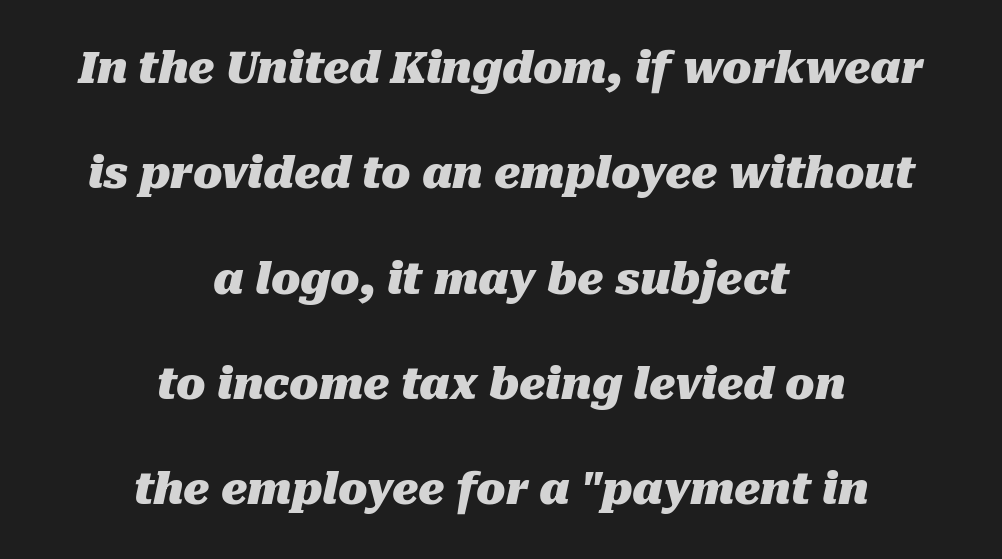
Each line is balanced around a shared central axis. Emphasis-style slanted type is in use. This sample uses plain, unmodified letter spacing. Decoration check: the copy has no underline. You could fit nearly another row in the gap between these rows. Character widths vary here, with narrow letters taking less room than wide ones.
